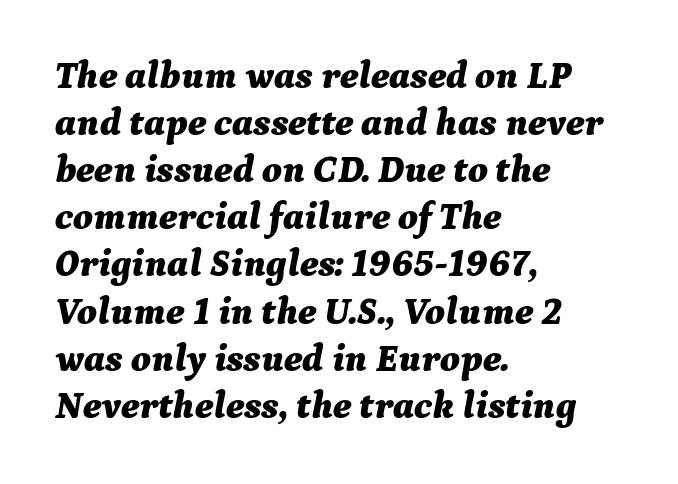
Q: Is the text bold? A: Yes.
Q: Is the text italic (slanted)? A: Yes, it leans right by about 9 degrees.
Q: Is the text underlined? A: No.
Q: How is the paragraph aligned? A: Left-aligned.
Q: Is the spacing between letters normal or unusually wide? A: Normal.
Q: Width (condensed, normal, or wide)? A: Normal.
Q: Stroke contrast? A: Medium.
Q: x-height? A: Medium.
Q: Monospaced? A: No.
